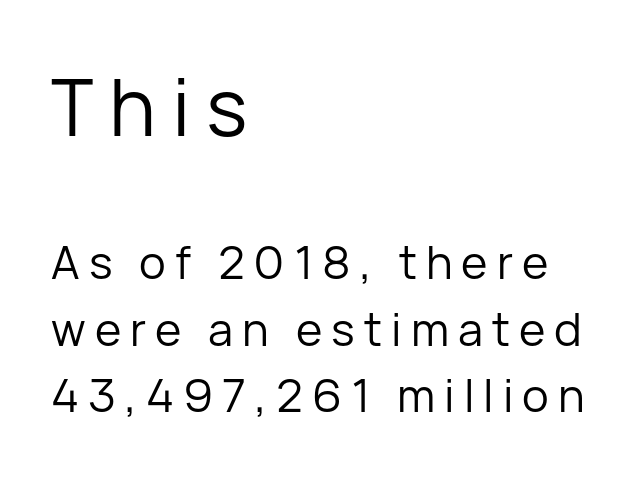
The image shows 79 px regular-weight sans-serif type, upright; set left-aligned, normal line spacing (1.48x), unusually wide letter spacing (+0.2 em), not underlined; the first (top) block is 1.76x larger; low stroke contrast and a medium x-height.
